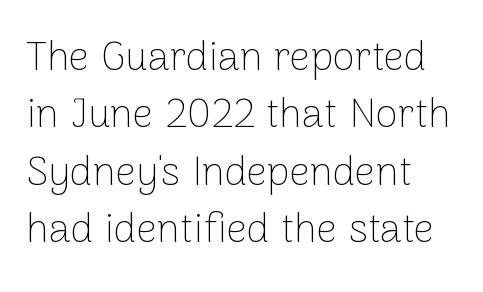
Observe the ordinary spacing: letters are neighbours, not strangers. Only glyphs here, with clear space below each row. This is sans-serif lettering, the kind often seen on screens and signage. Tall strokes in this sample are plumb rather than angled. This is not heavy type; no bold has been used. Is this a fixed-width face? No — the glyphs have proportional, varying widths.
